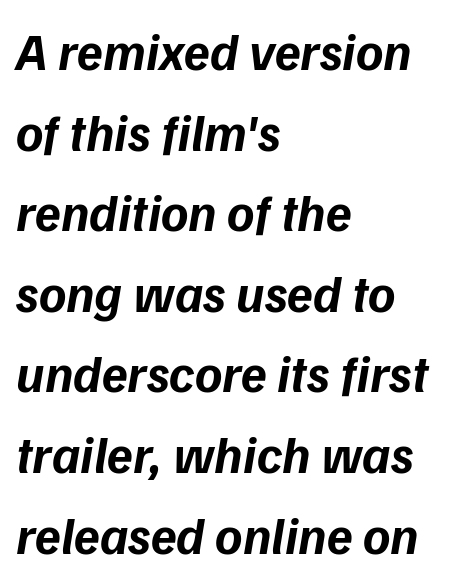
Look at the tracking — it's just the regular setting, nothing added. The whole block is typeset with a tilt. The letters advance in unequal steps, a hallmark of proportional type. I'd describe the lettering as bold — thick and assertive.
